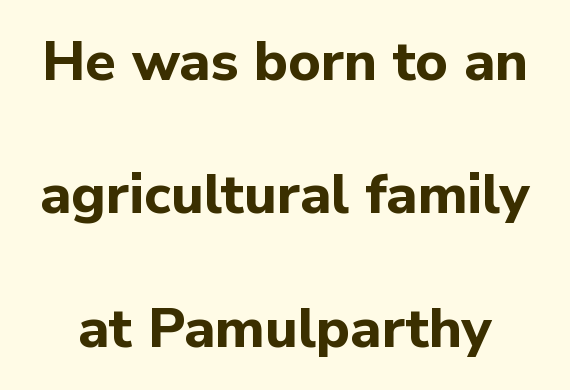
{"serif": "no", "italic": "no", "bold": "yes", "weight": "bold", "width": "normal", "stroke_contrast": "low", "x_height": "medium", "monospaced": "no", "underline": "no", "line_spacing": "loose", "line_spacing_ratio": 2.38, "letter_spacing": "normal", "letter_spacing_em": 0.0, "glyph_px": 56}
